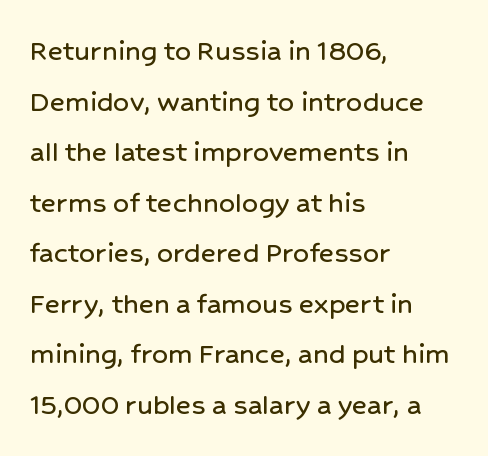
It's the straight-up-and-down kind of type. This sample uses a sans-serif face. Each letter keeps its own natural width here, so spacing adapts to shape. Layout note: lines flush left. The tracking reads as untouched default to a designer's eye. Is there much room between lines? A standard amount, neither cramped nor airy.
